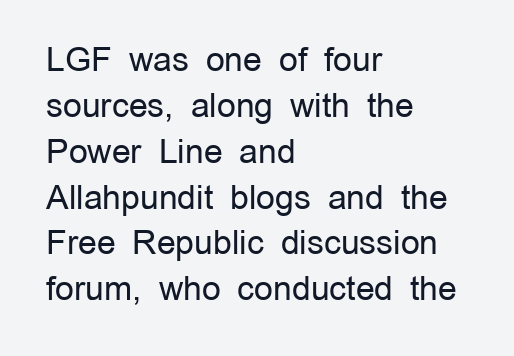
The image shows 33 px regular-weight sans-serif type, upright; set left-aligned, normal line spacing (1.39x), normal letter spacing, not underlined; low stroke contrast and a medium x-height.
